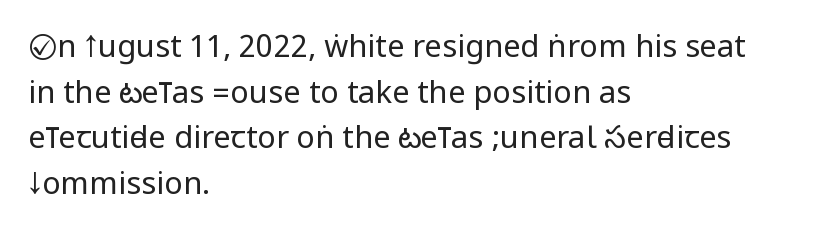
Q: Is the text bold? A: No.
Q: Is the text italic (slanted)? A: No, it is upright.
Q: Is the typeface a serif or a sans-serif typeface? A: Sans-serif.
Q: Is the text underlined? A: No.
Q: How is the paragraph aligned? A: Left-aligned.
Q: Is the spacing between letters normal or unusually wide? A: Normal.
Q: Is the spacing between lines tight, normal or loose? A: Normal.
Q: Width (condensed, normal, or wide)? A: Condensed.
Q: Stroke contrast? A: Low.
